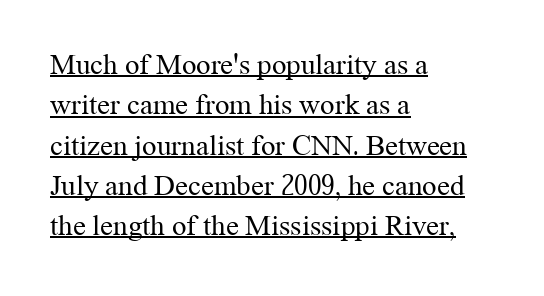
{"serif": "yes", "italic": "no", "bold": "no", "weight": "regular", "width": "normal", "stroke_contrast": "medium", "x_height": "medium", "monospaced": "no", "underline": "yes", "align": "left", "line_spacing": "normal", "line_spacing_ratio": 1.39, "letter_spacing": "normal", "letter_spacing_em": 0.0, "glyph_px": 29}
